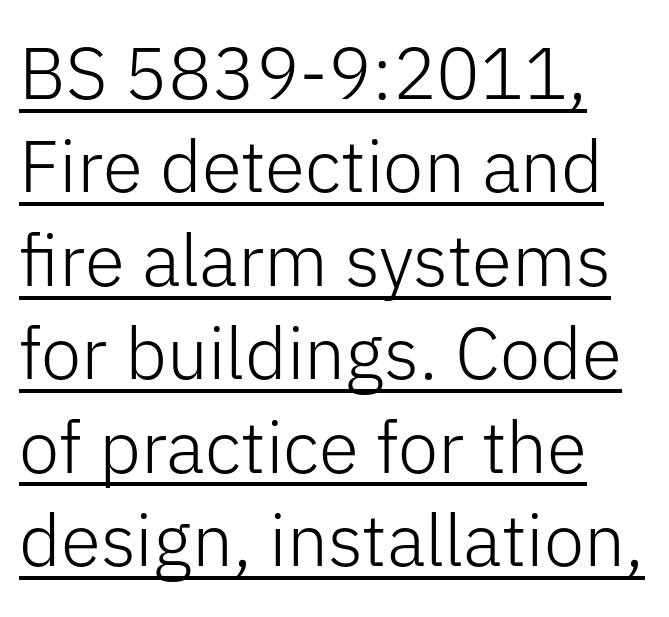
The glyphs in this specimen are sans serif. The lines in this sample share a left origin and differ only in where they stop. Is this a fixed-width face? No — the glyphs have proportional, varying widths. Notice how a bar underscores the lettering throughout.
